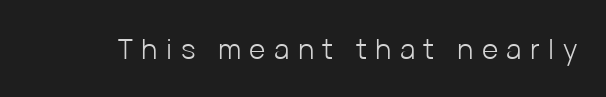
Q: Is the text bold? A: No.
Q: Is the text italic (slanted)? A: No, it is upright.
Q: Is the typeface a serif or a sans-serif typeface? A: Sans-serif.
Q: Is the text underlined? A: No.
Q: Is the spacing between letters normal or unusually wide? A: Unusually wide.
Q: Width (condensed, normal, or wide)? A: Normal.
Q: Stroke contrast? A: Low.
Q: x-height? A: Medium.
Q: Monospaced? A: No.
